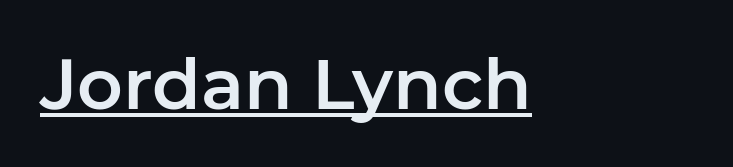
The image shows 71 px sans-serif type, upright; set normal letter spacing, underlined; low stroke contrast and a medium x-height.
